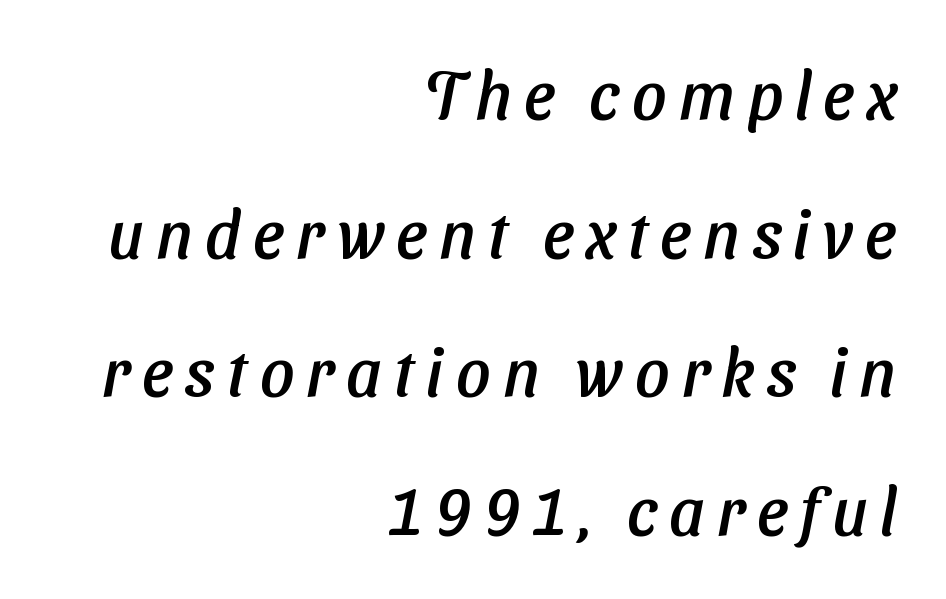
{"serif": "no", "width": "normal", "stroke_contrast": "low", "x_height": "medium", "monospaced": "no", "underline": "no", "align": "right", "line_spacing": "loose", "line_spacing_ratio": 2.07, "glyph_px": 67}
